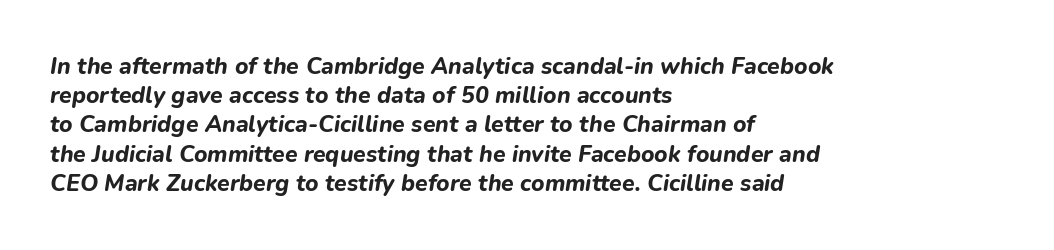
Q: Is the text bold? A: Yes.
Q: Is the text italic (slanted)? A: Yes, it leans right by about 9 degrees.
Q: Is the text underlined? A: No.
Q: How is the paragraph aligned? A: Left-aligned.
Q: Is the spacing between letters normal or unusually wide? A: Normal.
Q: Is the spacing between lines tight, normal or loose? A: Normal.
